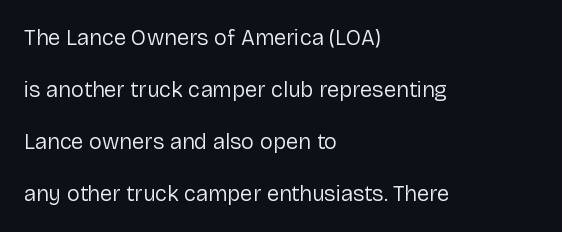
The image shows 22 px text type, upright; set left-aligned, loose line spacing (2.37x), normal letter spacing, not underlined.
